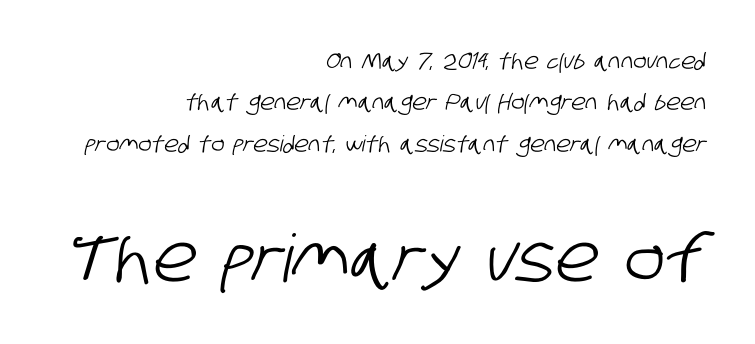
{"serif": "no", "width": "condensed", "stroke_contrast": "low", "x_height": "large", "monospaced": "no", "underline": "no", "align": "right", "line_spacing_ratio": 1.88, "letter_spacing": "normal", "letter_spacing_em": 0.0, "larger_block": "second", "size_ratio": 3.0, "glyph_px": 66}
